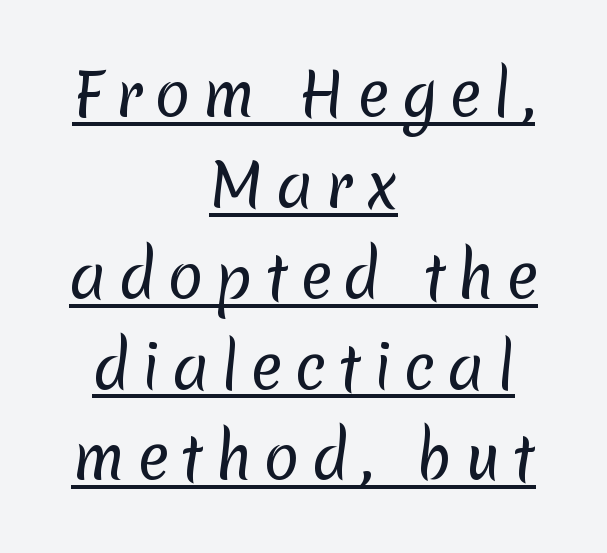
{"serif": "no", "bold": "no", "weight": "regular", "width": "normal", "stroke_contrast": "low", "x_height": "medium", "monospaced": "no", "underline": "yes", "align": "center", "line_spacing": "normal", "line_spacing_ratio": 1.54, "letter_spacing": "wide", "letter_spacing_em": 0.2, "glyph_px": 59}
